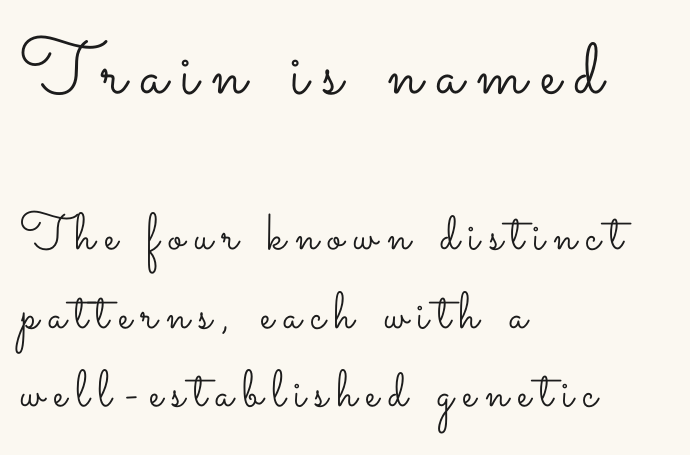
Proportional: the letters do not fall into vertical columns. Glance below the letters and you will spot only blank space. Heaviness? Minimal to ordinary, like unemphasized prose. Line starts are locked; line ends wander. Interline gaps are of average width in this sample.
